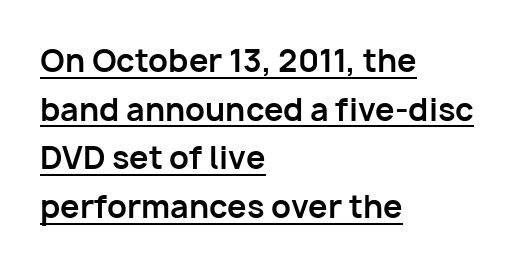
{"serif": "no", "italic": "no", "bold": "yes", "weight": "bold", "width": "normal", "stroke_contrast": "low", "x_height": "medium", "monospaced": "no", "underline": "yes", "align": "left", "line_spacing": "normal", "line_spacing_ratio": 1.57, "letter_spacing": "normal", "letter_spacing_em": 0.0, "glyph_px": 31}
